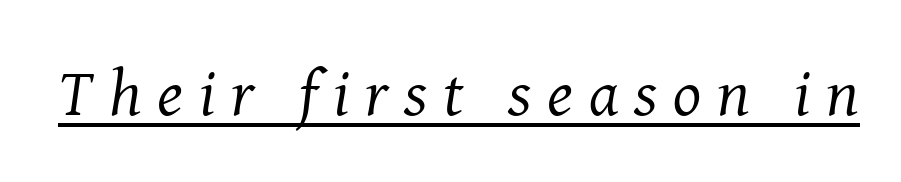
The image shows 66 px regular-weight serif type, italic (leaning right); set unusually wide letter spacing (+0.24 em), underlined; medium stroke contrast and a medium x-height.
